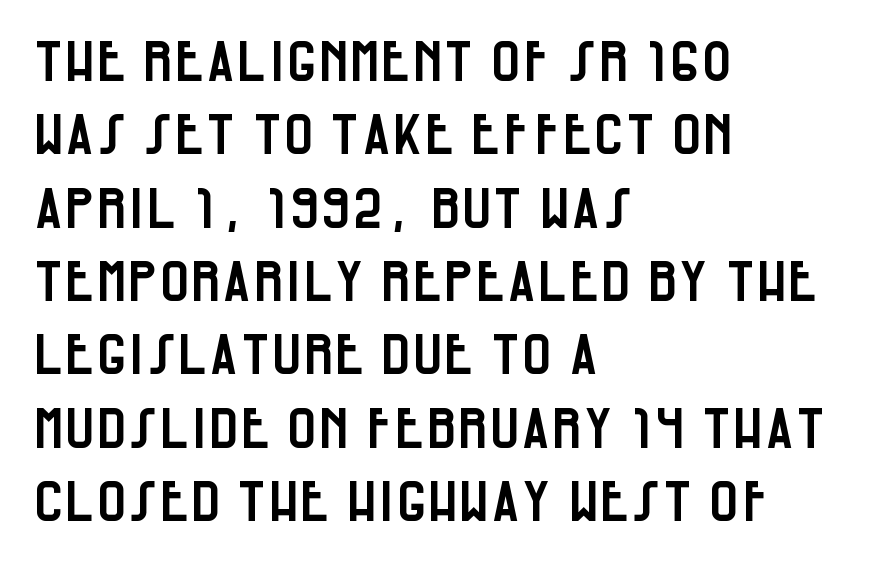
Here the glyphs are tracked normally, forming tight word shapes. The lettering holds an erect, upright posture throughout. Each line starts at the same left margin while the right side varies. Look at the bottom of the vertical strokes: they stop flat, with no serifs.
